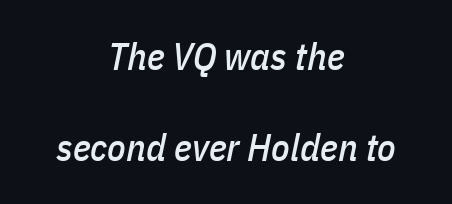
The image shows 38 px condensed type, italic (leaning right); set centered, loose line spacing (2.4x), normal letter spacing, not underlined; low stroke contrast and a medium x-height.
